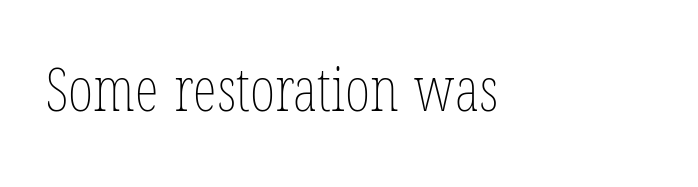
The image shows 61 px thin, condensed type, upright; set left-aligned, normal letter spacing, not underlined; low stroke contrast and a medium x-height.
